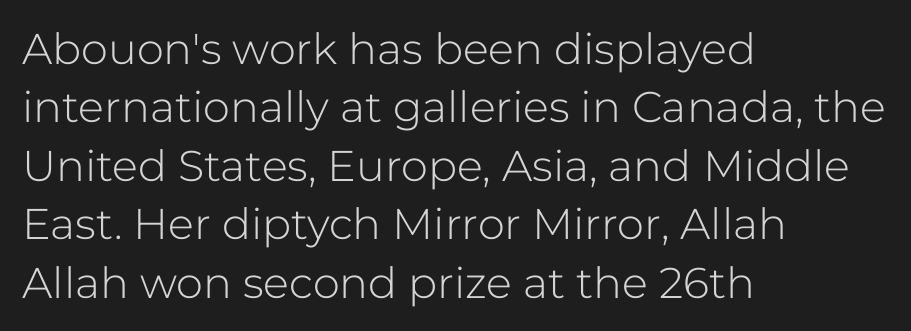
The image shows 43 px light sans-serif type, upright; set left-aligned, normal line spacing (1.36x), normal letter spacing, not underlined; low stroke contrast and a medium x-height.
